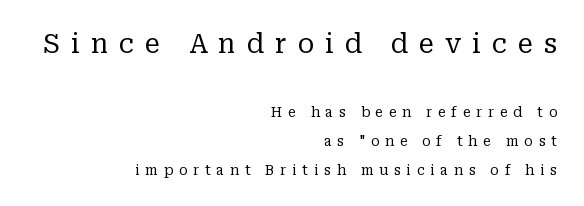
Bigger letters appear in the top chunk; the bottom chunk is reduced. Is there much room between lines? Yes — plenty of vertical air separates them. The font is comparable to plain body text, perhaps lighter. The horizontal fit of the characters is loose and conspicuously gappy. Italic: no, the glyphs are upright roman. The space beneath each line is pristine and unruled.
